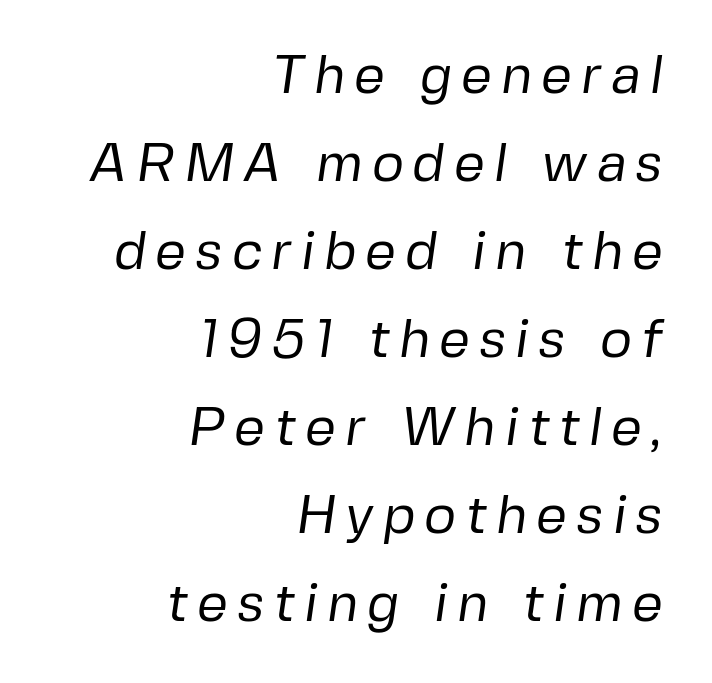
{"serif": "no", "bold": "no", "weight": "regular", "width": "normal", "stroke_contrast": "low", "x_height": "medium", "monospaced": "no", "underline": "no", "align": "right", "line_spacing": "normal", "line_spacing_ratio": 1.6, "glyph_px": 55}
